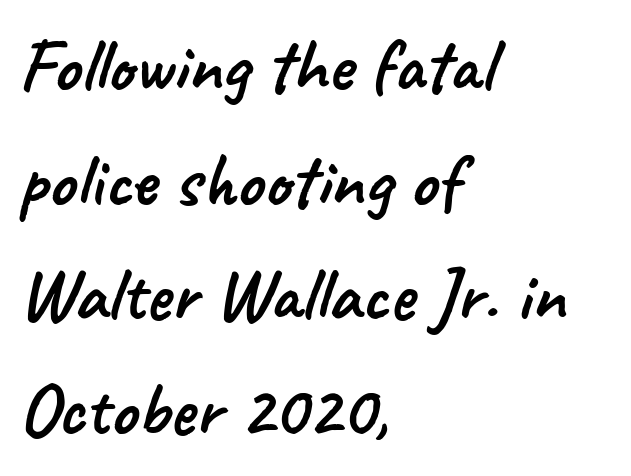
Nope, no serifs anywhere on these letters. Does extra space separate the letters? No, they use regular spacing. This rendering features lettering with no underline. Caption: multi-line text, flush left, ragged right. These lines are rendered in a variable-pitch font. Students, observe: this is what conventionally led text looks like.
